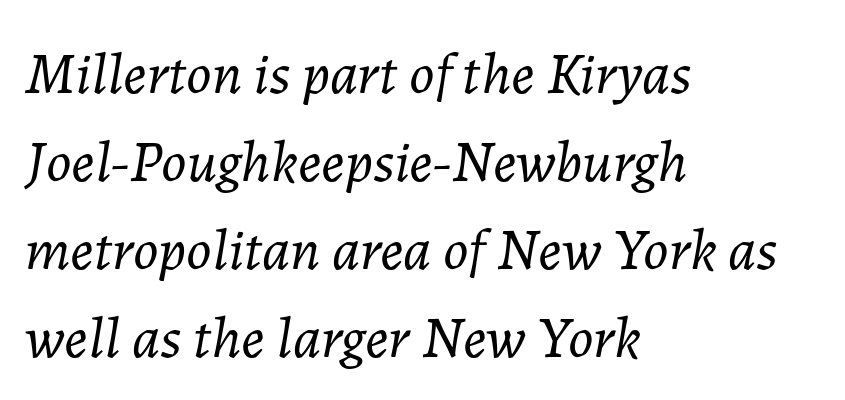
Q: Is the text bold? A: No.
Q: Is the text italic (slanted)? A: Yes, it leans right by about 7 degrees.
Q: Is the text underlined? A: No.
Q: How is the paragraph aligned? A: Left-aligned.
Q: Is the spacing between letters normal or unusually wide? A: Normal.
Q: Is the spacing between lines tight, normal or loose? A: Normal.
Q: Width (condensed, normal, or wide)? A: Normal.
Q: Stroke contrast? A: Low.
Q: x-height? A: Medium.
Q: Monospaced? A: No.
